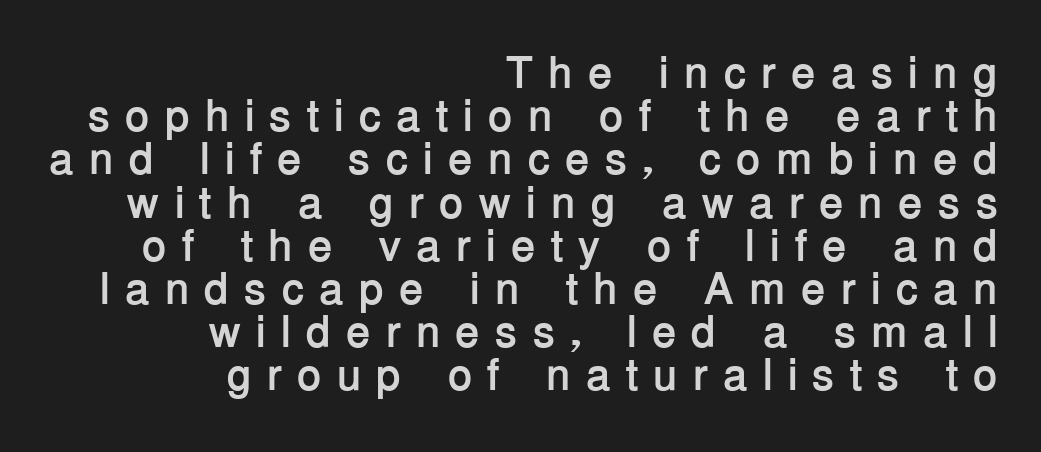
{"serif": "no", "italic": "no", "bold": "yes", "weight": "semibold", "width": "normal", "stroke_contrast": "low", "x_height": "medium", "monospaced": "no", "underline": "no", "align": "right", "line_spacing": "tight", "line_spacing_ratio": 0.96, "letter_spacing": "wide", "letter_spacing_em": 0.33, "glyph_px": 45}
